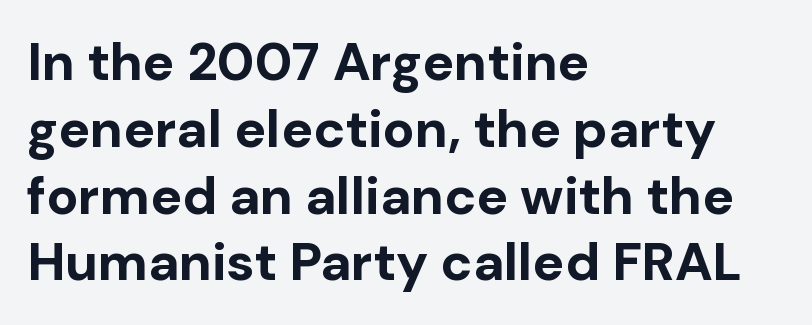
{"serif": "no", "italic": "no", "bold": "yes", "weight": "bold", "width": "normal", "stroke_contrast": "low", "x_height": "medium", "monospaced": "no", "underline": "no", "align": "left", "line_spacing": "normal", "line_spacing_ratio": 1.26, "letter_spacing": "normal", "letter_spacing_em": 0.0, "glyph_px": 53}
